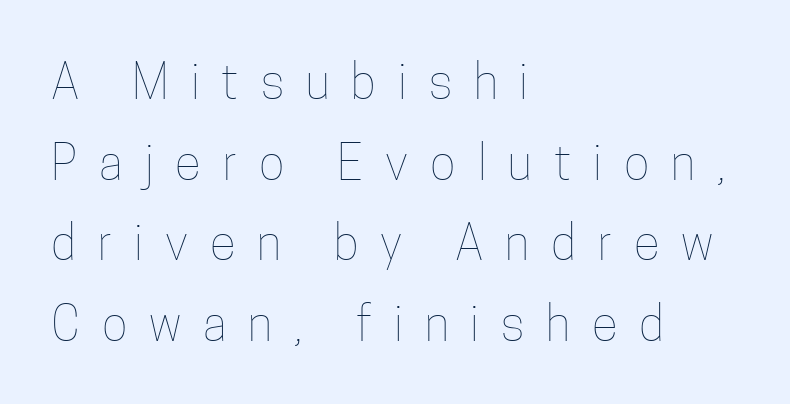
{"italic": "no", "bold": "no", "weight": "thin", "width": "condensed", "stroke_contrast": "low", "x_height": "medium", "monospaced": "no", "underline": "no", "align": "left", "line_spacing": "normal", "line_spacing_ratio": 1.68, "letter_spacing": "wide", "letter_spacing_em": 0.46, "glyph_px": 48}
